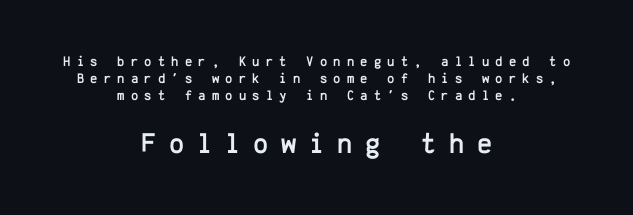
{"serif": "no", "italic": "no", "width": "normal", "stroke_contrast": "low", "x_height": "medium", "monospaced": "yes", "underline": "no", "align": "center", "line_spacing_ratio": 1.2, "letter_spacing": "wide", "letter_spacing_em": 0.44, "larger_block": "second", "size_ratio": 2.07, "glyph_px": 29}
